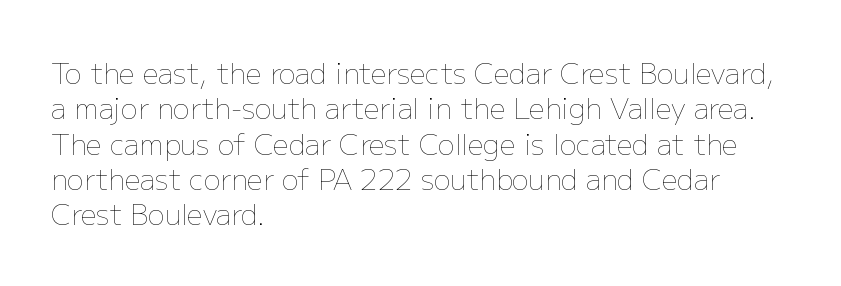
Q: Is the text bold? A: No.
Q: Is the text italic (slanted)? A: No, it is upright.
Q: Is the text underlined? A: No.
Q: How is the paragraph aligned? A: Left-aligned.
Q: Is the spacing between letters normal or unusually wide? A: Normal.
Q: Is the spacing between lines tight, normal or loose? A: Normal.
Q: Width (condensed, normal, or wide)? A: Normal.
Q: Stroke contrast? A: Low.
Q: x-height? A: Medium.
Q: Monospaced? A: No.
